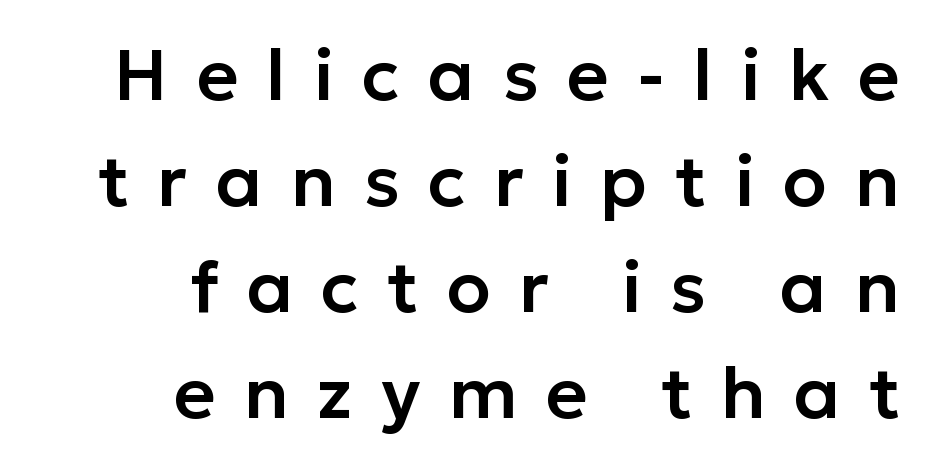
The designer went with a sans here, leaving each stem footless. Upright lettering throughout. Only glyphs here, with clear space below each row. These lines are rendered in a variable-pitch font. A normal amount of white space separates one row of letters from the next. The compositor pushed each line to the right boundary.
